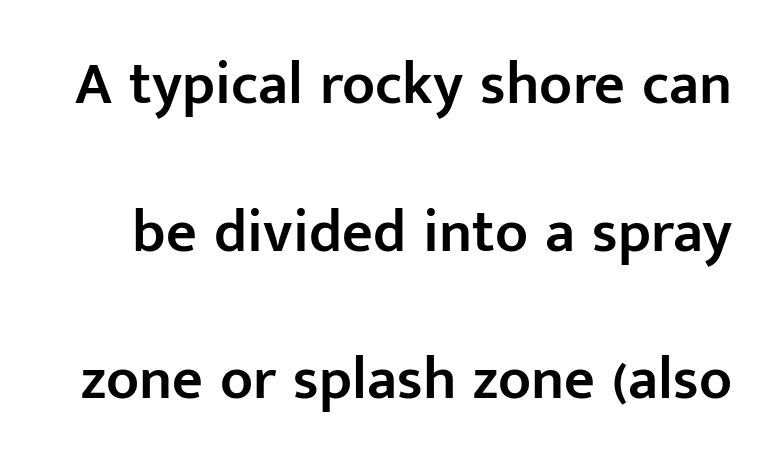
Q: Is the text bold? A: Semi-bold.
Q: Is the text italic (slanted)? A: No, it is upright.
Q: Is the typeface a serif or a sans-serif typeface? A: Sans-serif.
Q: Is the text underlined? A: No.
Q: Is the spacing between letters normal or unusually wide? A: Normal.
Q: Is the spacing between lines tight, normal or loose? A: Loose.
Q: Width (condensed, normal, or wide)? A: Normal.
Q: Stroke contrast? A: Low.
Q: x-height? A: Medium.
Q: Monospaced? A: No.
